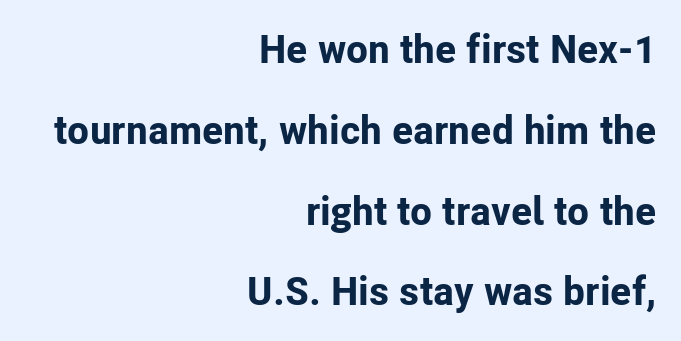
Q: Is the text bold? A: Yes.
Q: Is the text italic (slanted)? A: No, it is upright.
Q: Is the typeface a serif or a sans-serif typeface? A: Sans-serif.
Q: Is the text underlined? A: No.
Q: How is the paragraph aligned? A: Right-aligned.
Q: Is the spacing between letters normal or unusually wide? A: Normal.
Q: Is the spacing between lines tight, normal or loose? A: Loose.
Q: Width (condensed, normal, or wide)? A: Normal.
Q: Stroke contrast? A: Low.
Q: x-height? A: Medium.
Q: Monospaced? A: No.
